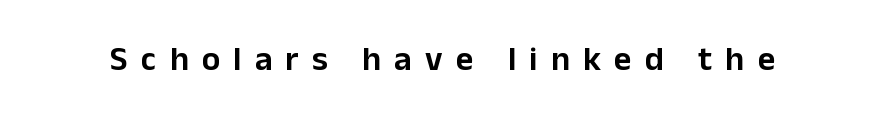
Q: Is the text italic (slanted)? A: No, it is upright.
Q: Is the typeface a serif or a sans-serif typeface? A: Sans-serif.
Q: Is the text underlined? A: No.
Q: Is the spacing between letters normal or unusually wide? A: Unusually wide.
Q: Width (condensed, normal, or wide)? A: Normal.
Q: Stroke contrast? A: Low.
Q: x-height? A: Medium.
Q: Monospaced? A: No.
